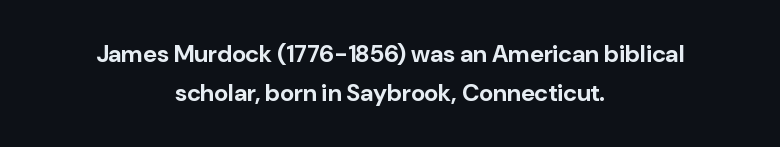
This sample is center-justified, so both line endings float freely. Caption: bold face, heavy strokes. Reading down the column, the eye jumps a familiar distance to each next line. The foot of each line stays bare and open.
